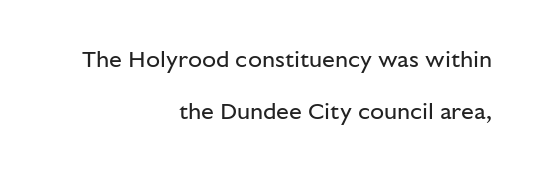
The image shows 23 px text type, upright; set right-aligned, loose line spacing (2.28x), normal letter spacing, not underlined.
